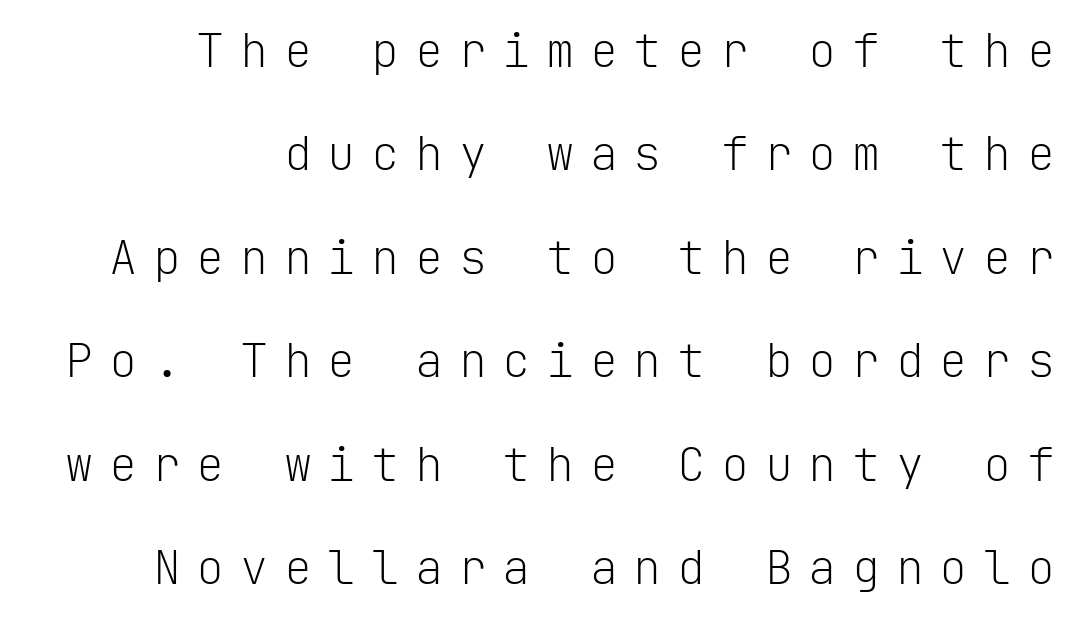
{"serif": "no", "italic": "no", "bold": "no", "weight": "light", "width": "normal", "stroke_contrast": "low", "x_height": "medium", "monospaced": "yes", "underline": "no", "align": "right", "line_spacing": "loose", "line_spacing_ratio": 2.2, "letter_spacing": "wide", "letter_spacing_em": 0.33, "glyph_px": 47}
